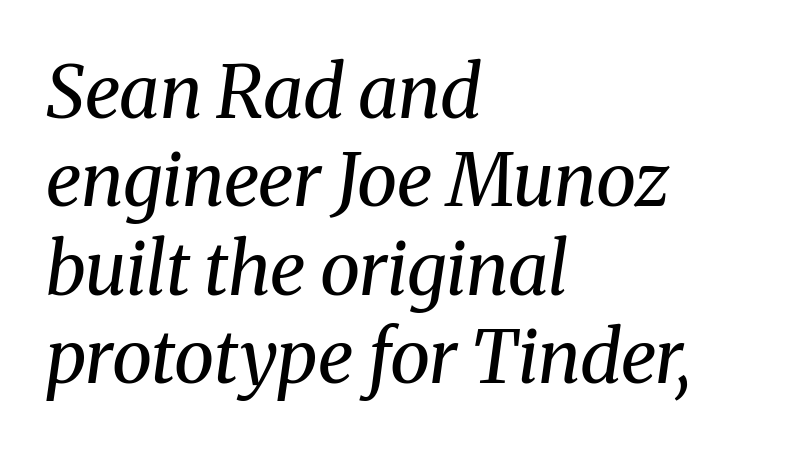
The image shows 73 px regular-weight serif type, italic (leaning right); set left-aligned, line spacing 1.21x, normal letter spacing, not underlined; medium stroke contrast and a medium x-height.
